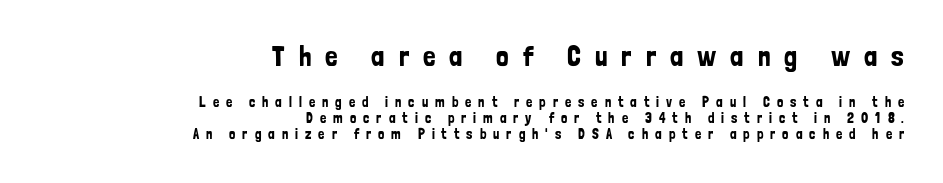
{"serif": "no", "italic": "no", "width": "condensed", "stroke_contrast": "low", "x_height": "medium", "monospaced": "no", "underline": "no", "align": "right", "line_spacing": "tight", "line_spacing_ratio": 1.14, "letter_spacing": "wide", "letter_spacing_em": 0.5, "larger_block": "first", "size_ratio": 2.0, "glyph_px": 28}
